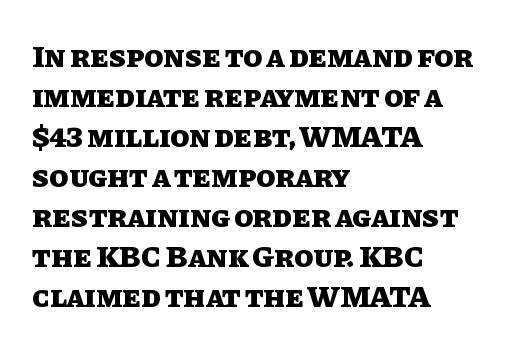
The passage shown has conventional tracking throughout. The space between consecutive lines is moderate. The face used here is proportionally spaced, like ordinary book or web type. Is there any slant? The stems are plumb. Caption: bold face, heavy strokes. The rag falls on the right side of this text block.
